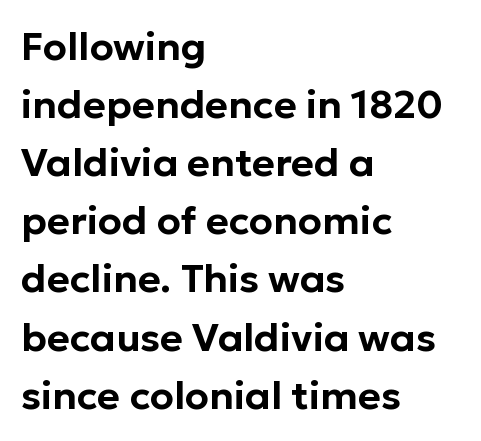
{"serif": "no", "italic": "no", "width": "normal", "stroke_contrast": "low", "x_height": "medium", "monospaced": "no", "underline": "no", "align": "left", "line_spacing": "normal", "line_spacing_ratio": 1.49, "letter_spacing": "normal", "letter_spacing_em": 0.0, "glyph_px": 39}
